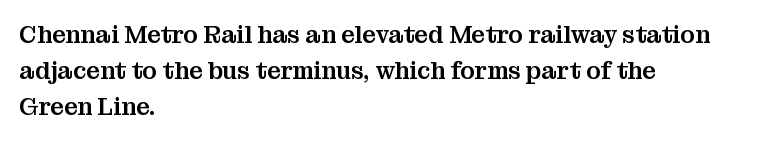
Summary of vertical rhythm: regular, with standard interline spacing. Is the block centered? No — it sits flush against the left margin. Nobody drew a line under any word here. Unlike italic type, these characters show no tilt at all.
